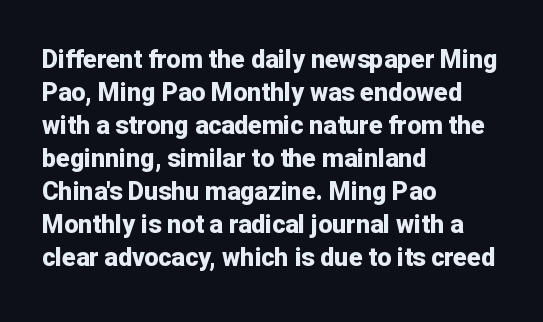
A full-strength bold gives these letters their thick strokes. The gaps between neighbouring characters are ordinary and unremarkable. The lines sit at an ordinary, default distance from one another. Descender tails drop into unmarked territory.
